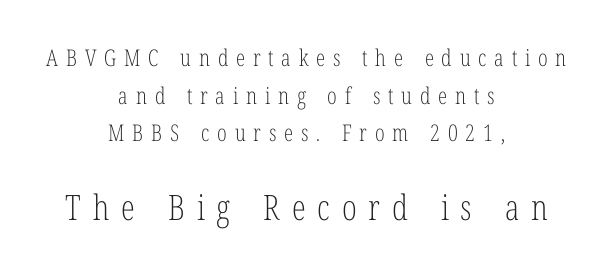
The image shows 35 px light, condensed serif type, upright; set centered, normal line spacing (1.64x), unusually wide letter spacing (+0.34 em), not underlined; the second (bottom) block is 1.52x larger; low stroke contrast and a medium x-height.
